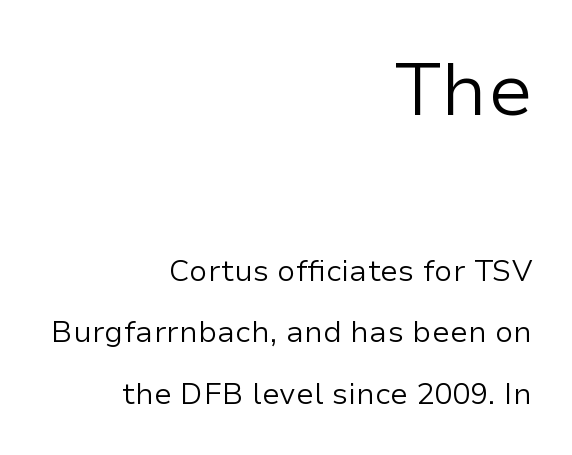
The image shows 74 px regular-weight sans-serif type, upright; set right-aligned, loose line spacing (2.04x), normal letter spacing, not underlined; the first (top) block is 2.47x larger; low stroke contrast and a medium x-height.
